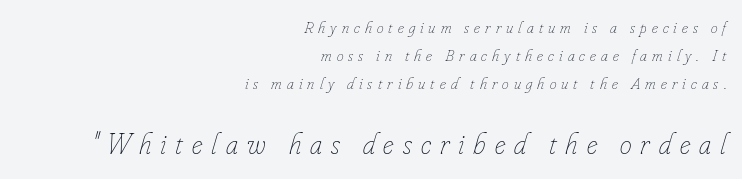
The image shows 30 px thin, condensed type, italic (leaning right); set right-aligned, normal line spacing (1.65x), unusually wide letter spacing (+0.3 em), not underlined; the second (bottom) block is 1.76x larger; low stroke contrast and a small x-height.
